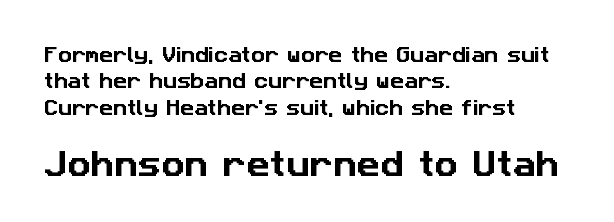
Q: Is the typeface a serif or a sans-serif typeface? A: Sans-serif.
Q: Is the text underlined? A: No.
Q: How is the paragraph aligned? A: Left-aligned.
Q: Is the spacing between letters normal or unusually wide? A: Normal.
Q: Is the spacing between lines tight, normal or loose? A: Normal.
Q: Which block of text is set in a larger size, the first (top) or the second (bottom)? A: The second (bottom) one.
Q: Width (condensed, normal, or wide)? A: Normal.
Q: Stroke contrast? A: Low.
Q: x-height? A: Medium.
Q: Monospaced? A: No.
